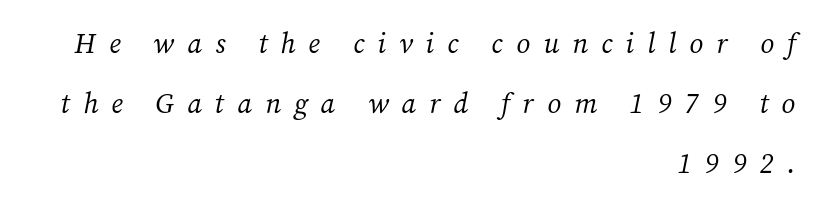
{"serif": "yes", "italic": "yes", "lean": "right", "slant_degrees": 12, "bold": "no", "weight": "regular", "width": "normal", "stroke_contrast": "medium", "x_height": "medium", "monospaced": "no", "underline": "no", "align": "right", "line_spacing": "loose", "line_spacing_ratio": 2.15, "letter_spacing": "wide", "letter_spacing_em": 0.47, "glyph_px": 28}
